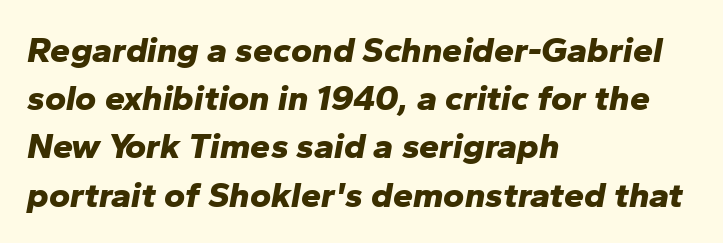
Q: Is the text bold? A: Yes.
Q: Is the text italic (slanted)? A: Yes, it leans right by about 10 degrees.
Q: Is the text underlined? A: No.
Q: How is the paragraph aligned? A: Left-aligned.
Q: Is the spacing between letters normal or unusually wide? A: Normal.
Q: Is the spacing between lines tight, normal or loose? A: Normal.
Q: Width (condensed, normal, or wide)? A: Normal.
Q: Stroke contrast? A: Low.
Q: x-height? A: Medium.
Q: Monospaced? A: No.
